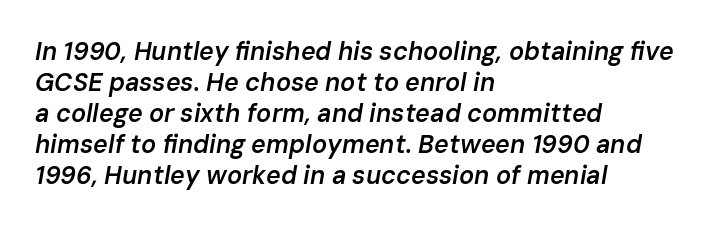
The strokes are fattened partway — semibold, not bold. In terms of letterspacing, this is plain default setting. The zone under the glyphs is completely vacant. A classic flush-left, rag-right setting is used for this passage. The specimen reads as italic at a glance.
